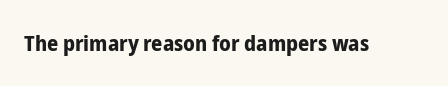
Short note: letters normally spaced. Words float on clear page, feet unadorned. The letters stand upright; this is a roman face. Heavy, bold letterforms.
